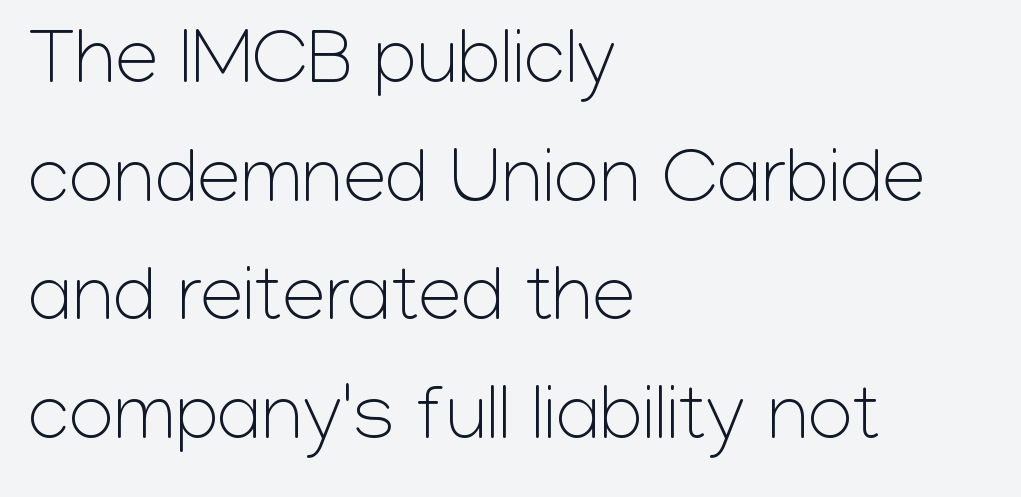
Q: Is the text bold? A: No.
Q: Is the text italic (slanted)? A: No, it is upright.
Q: Is the typeface a serif or a sans-serif typeface? A: Sans-serif.
Q: Is the text underlined? A: No.
Q: How is the paragraph aligned? A: Left-aligned.
Q: Is the spacing between letters normal or unusually wide? A: Normal.
Q: Is the spacing between lines tight, normal or loose? A: Normal.
Q: Width (condensed, normal, or wide)? A: Normal.
Q: Stroke contrast? A: Low.
Q: x-height? A: Medium.
Q: Monospaced? A: No.
